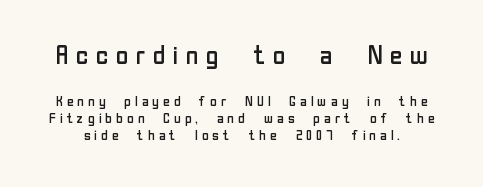
The image shows 26 px text type, upright; set line spacing 1.18x, not underlined; the first (top) block is 1.86x larger.
